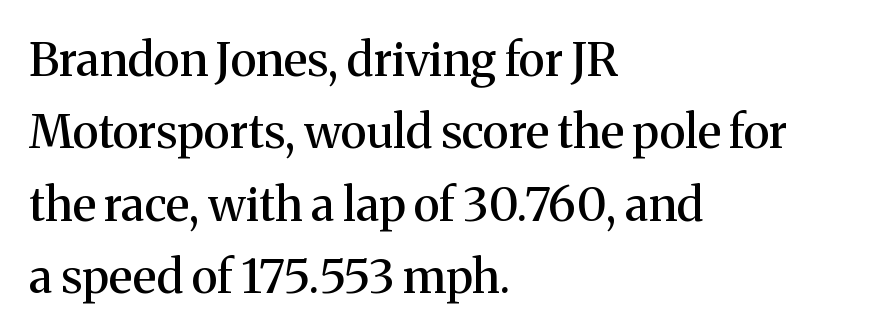
The vertical gap from one line to the next is medium. Every stem runs plumb, perpendicular to the baseline. Teacher's note: observe the even left margin — that is flush-left alignment. Each row of text sits above clean, open space. Do the characters align in a grid? No, the font is proportional.
